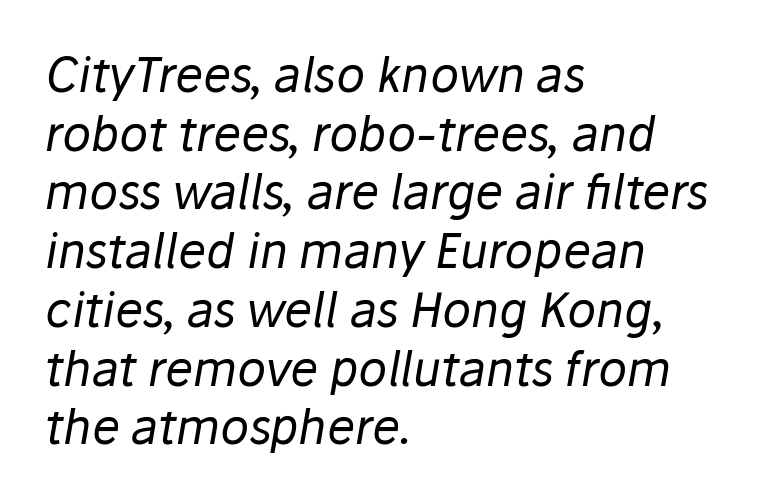
Q: Is the text bold? A: No.
Q: Is the text italic (slanted)? A: Yes, it leans right by about 10 degrees.
Q: Is the text underlined? A: No.
Q: How is the paragraph aligned? A: Left-aligned.
Q: Is the spacing between letters normal or unusually wide? A: Normal.
Q: Is the spacing between lines tight, normal or loose? A: Normal.
Q: Width (condensed, normal, or wide)? A: Normal.
Q: Stroke contrast? A: Low.
Q: x-height? A: Medium.
Q: Monospaced? A: No.
